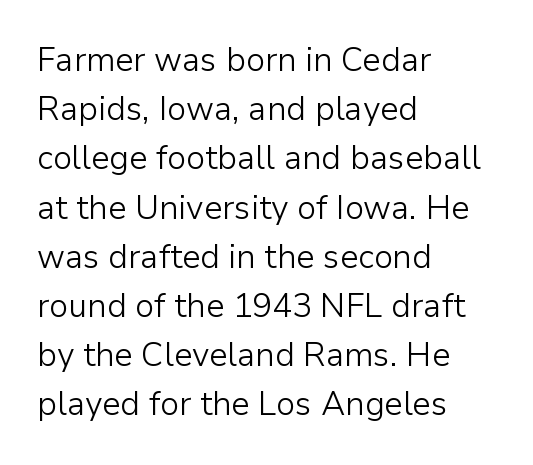
Q: Is the text bold? A: No.
Q: Is the text italic (slanted)? A: No, it is upright.
Q: Is the typeface a serif or a sans-serif typeface? A: Sans-serif.
Q: Is the text underlined? A: No.
Q: How is the paragraph aligned? A: Left-aligned.
Q: Is the spacing between letters normal or unusually wide? A: Normal.
Q: Is the spacing between lines tight, normal or loose? A: Normal.
Q: Width (condensed, normal, or wide)? A: Normal.
Q: Stroke contrast? A: Low.
Q: x-height? A: Medium.
Q: Monospaced? A: No.
